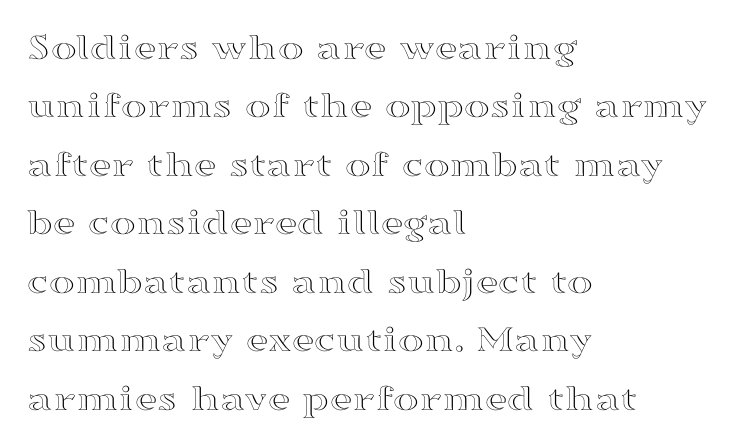
Think of a printed novel: that variable character pitch is what you see here. Compared with a centered layout, this one pins lines to the left instead. Glyph-to-glyph distance matches everyday printed text. Quick note: underline off.
